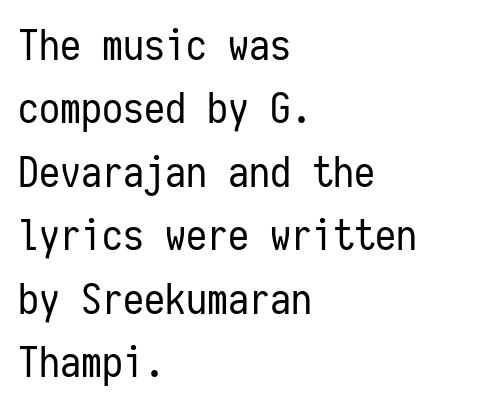
Glance below the letters and you will spot only blank space. This sample has the even, mechanical cadence of fixed-width lettering. These lines sit exactly where default settings would place them. A roman cut, with each character standing at attention.
